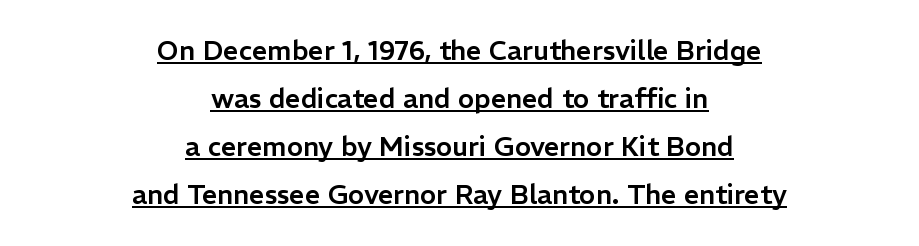
The image shows 27 px text type, upright; set centered, line spacing 1.78x, normal letter spacing, underlined.
